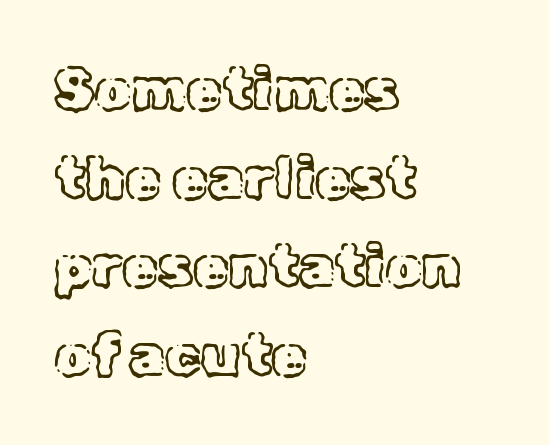
Which margin do the lines hug? The left one — the right edge is uneven. Students, observe: this is what conventionally led text looks like. Underlining? Definitely not there. Italic? Not at all — the glyphs are vertical.
